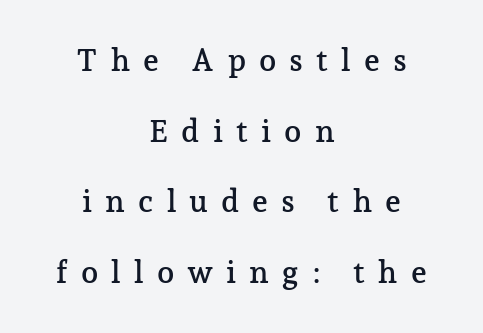
In terms of letterform style, serifs are clearly present. The specimen omits any rule beneath the text block's lines. Letter spacing: wide. The passage shown stacks its lines with a broad gap.
